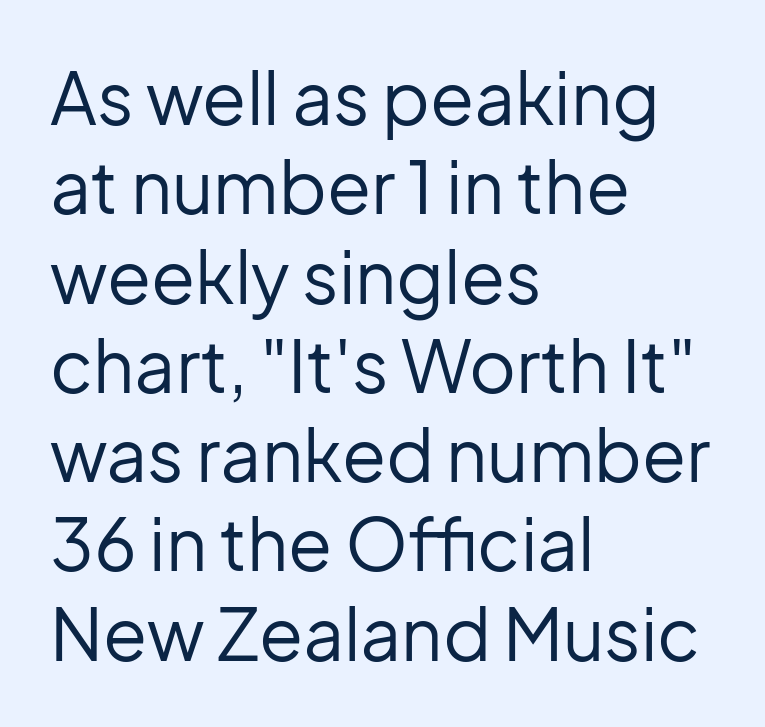
{"serif": "no", "italic": "no", "bold": "no", "weight": "regular", "width": "normal", "stroke_contrast": "low", "x_height": "medium", "monospaced": "no", "underline": "no", "align": "left", "line_spacing_ratio": 1.24, "letter_spacing": "normal", "letter_spacing_em": 0.0, "glyph_px": 72}
